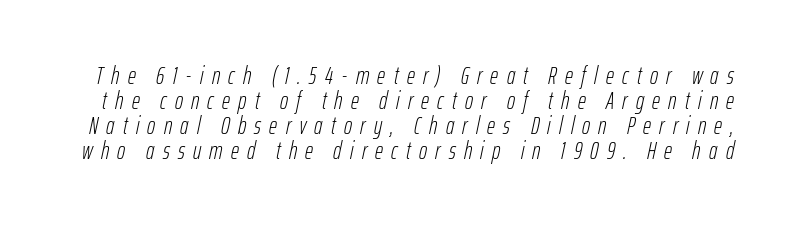
Honestly, the rows look squashed on top of each other. Is the type slanted? Yes — the strokes lean at a clear angle. Someone cranked the tracking dial way up on this one. The passage shown is not bold in any degree.
